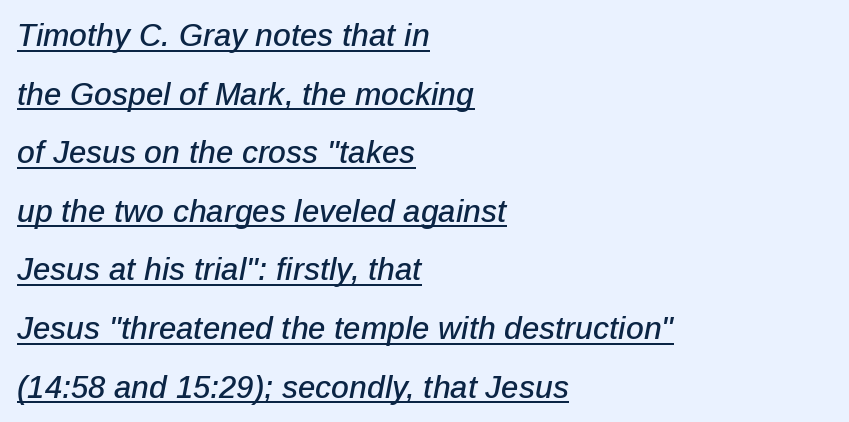
The face used here is proportionally spaced, like ordinary book or web type. Compared with undecorated copy, this sample adds a rule below the words. Honestly, the letter spacing is just normal — you wouldn't notice it. Layout note: lines flush left. The specimen reads as italic at a glance.
